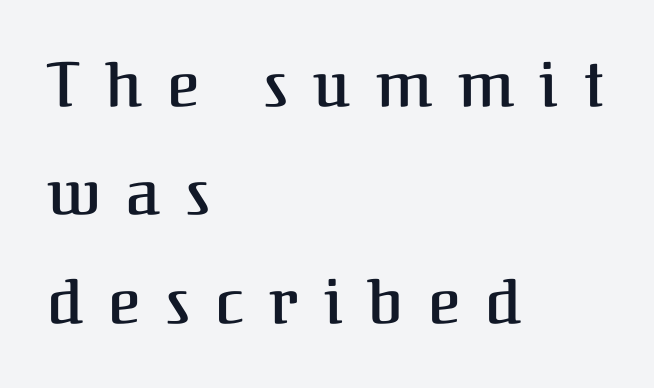
{"serif": "yes", "italic": "no", "bold": "semi", "weight": "semibold", "width": "normal", "stroke_contrast": "medium", "x_height": "medium", "monospaced": "no", "underline": "no", "align": "left", "line_spacing_ratio": 1.75, "letter_spacing": "wide", "letter_spacing_em": 0.41, "glyph_px": 62}
